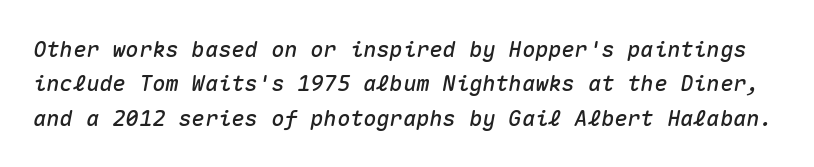
Q: Is the text italic (slanted)? A: Yes, it leans right by about 10 degrees.
Q: Is the text underlined? A: No.
Q: Is the spacing between letters normal or unusually wide? A: Normal.
Q: Is the spacing between lines tight, normal or loose? A: Normal.
